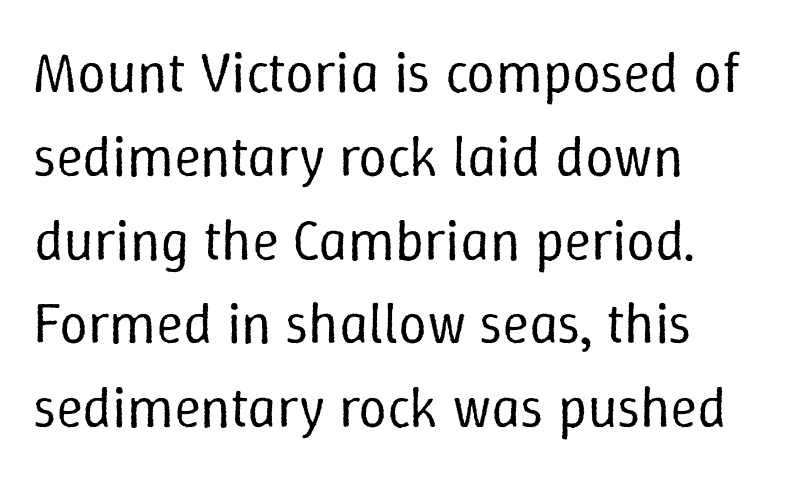
Q: Is the text bold? A: No.
Q: Is the text italic (slanted)? A: No, it is upright.
Q: Is the text underlined? A: No.
Q: How is the paragraph aligned? A: Left-aligned.
Q: Is the spacing between letters normal or unusually wide? A: Normal.
Q: Is the spacing between lines tight, normal or loose? A: Normal.
Q: Width (condensed, normal, or wide)? A: Normal.
Q: Stroke contrast? A: Low.
Q: x-height? A: Medium.
Q: Monospaced? A: No.
